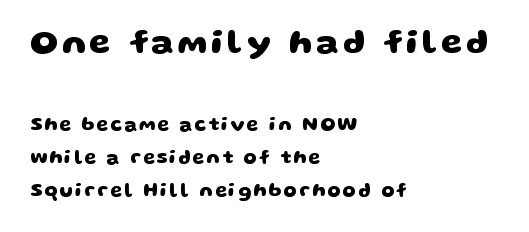
The image shows 34 px heavy, wide sans-serif type; set left-aligned, line spacing 1.75x, not underlined; the first (top) block is 1.79x larger; low stroke contrast and a large x-height.
